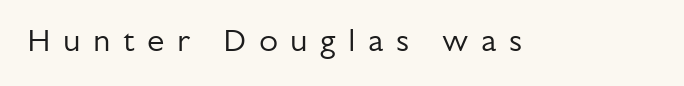
The image shows 31 px regular-weight sans-serif type, upright; set unusually wide letter spacing (+0.4 em), not underlined; low stroke contrast and a medium x-height.
